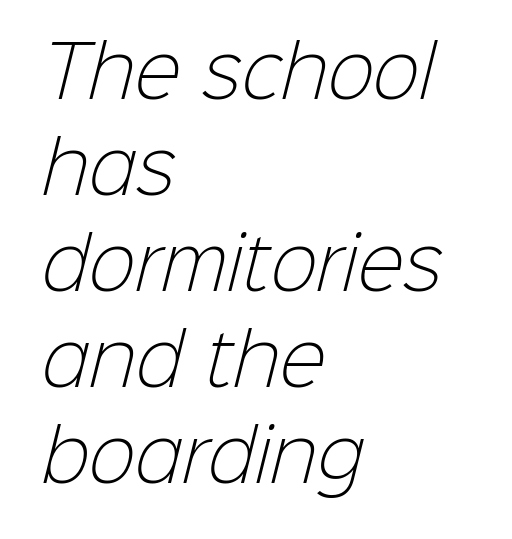
The image shows 70 px light sans-serif type; set left-aligned, normal line spacing (1.37x), normal letter spacing, not underlined; low stroke contrast and a medium x-height.
